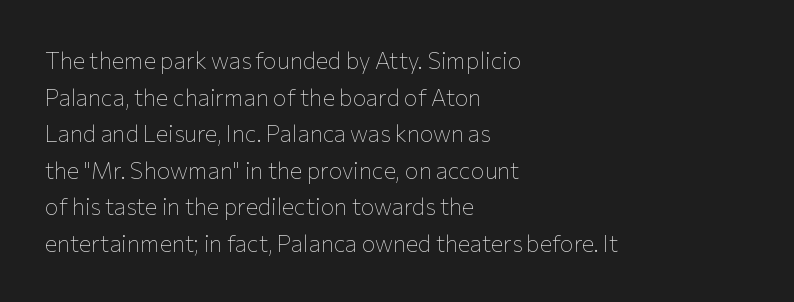
{"italic": "no", "bold": "no", "underline": "no", "align": "left", "line_spacing": "normal", "line_spacing_ratio": 1.59, "letter_spacing": "normal", "letter_spacing_em": 0.0, "glyph_px": 23}
